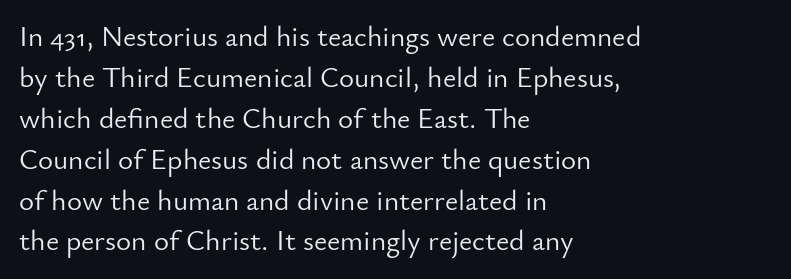
The letters look calm and open, with moderate or lighter stems. The passage shown is not underscored anywhere. Do the characters align in a grid? No, the font is proportional. Unlike italic type, these characters show no tilt at all.
